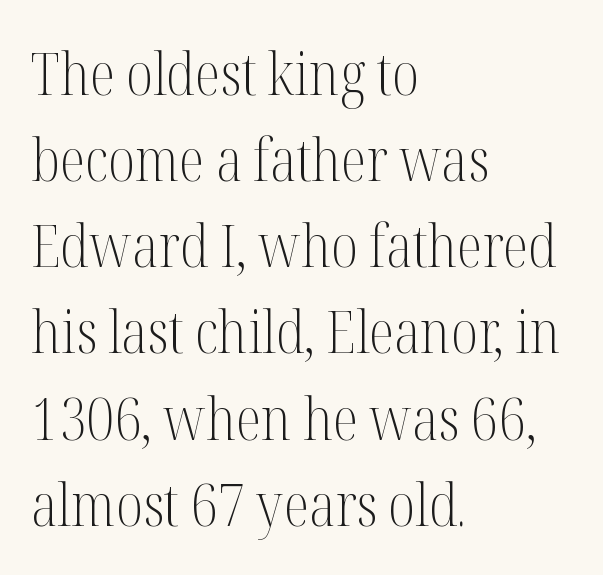
The face used here is rendered with its standard letterfit. The specimen reads as upright at a glance. The passage shown is typed in a proportional face where columns would drift. Typographically, this falls in the serif category.
